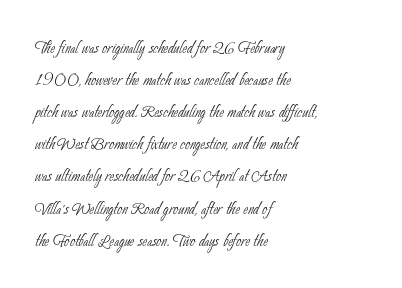
Q: Is the text bold? A: No.
Q: Is the text underlined? A: No.
Q: How is the paragraph aligned? A: Left-aligned.
Q: Is the spacing between letters normal or unusually wide? A: Normal.
Q: Is the spacing between lines tight, normal or loose? A: Normal.
